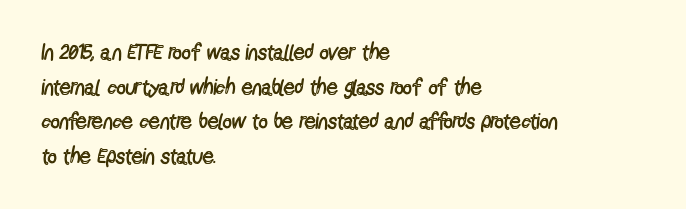
The image shows 22 px text type; set left-aligned, normal line spacing (1.57x), normal letter spacing, not underlined.
